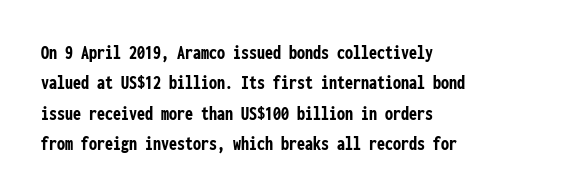
Heavy, bold letterforms. The rendering anchors every line to the left-hand side. The line-height multiplier appears to be the usual default. Style check: upright. There is no visible air inserted between adjacent glyphs. Descenders hang freely into open space.
